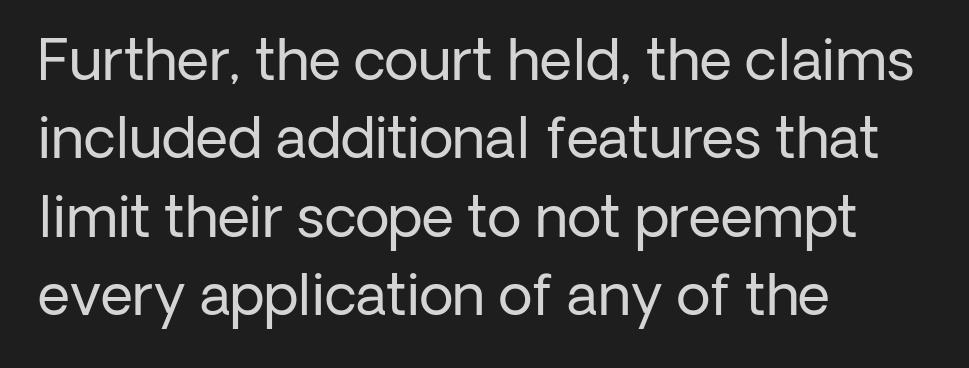
Lines of text with bare space underneath. A typesetter would call this proportional, since set widths differ per character. Summary of vertical rhythm: regular, with standard interline spacing. Compared with typical body copy, the letter spacing here is the same. This is sans-serif lettering, the kind often seen on screens and signage.
